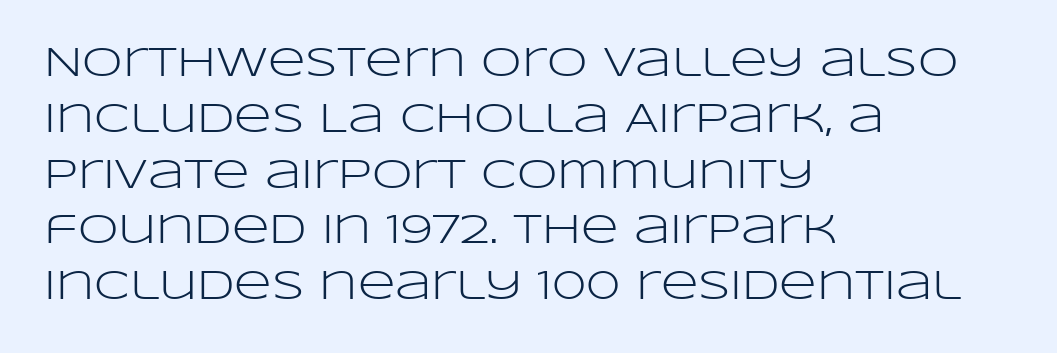
Q: Is the text bold? A: No.
Q: Is the text italic (slanted)? A: No, it is upright.
Q: Is the typeface a serif or a sans-serif typeface? A: Sans-serif.
Q: Is the text underlined? A: No.
Q: How is the paragraph aligned? A: Left-aligned.
Q: Is the spacing between letters normal or unusually wide? A: Normal.
Q: Is the spacing between lines tight, normal or loose? A: Normal.
Q: Width (condensed, normal, or wide)? A: Wide.
Q: Stroke contrast? A: Low.
Q: x-height? A: Large.
Q: Monospaced? A: No.
